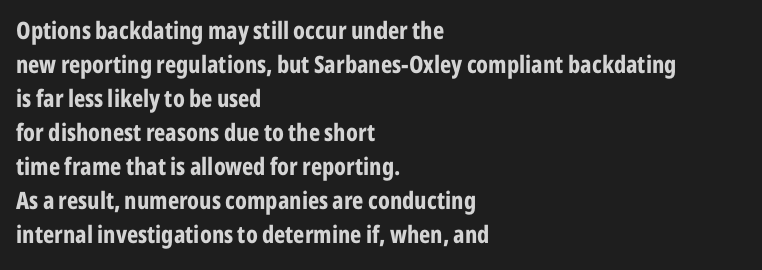
Q: Is the text bold? A: Yes.
Q: Is the text italic (slanted)? A: No, it is upright.
Q: Is the text underlined? A: No.
Q: How is the paragraph aligned? A: Left-aligned.
Q: Is the spacing between letters normal or unusually wide? A: Normal.
Q: Is the spacing between lines tight, normal or loose? A: Normal.
